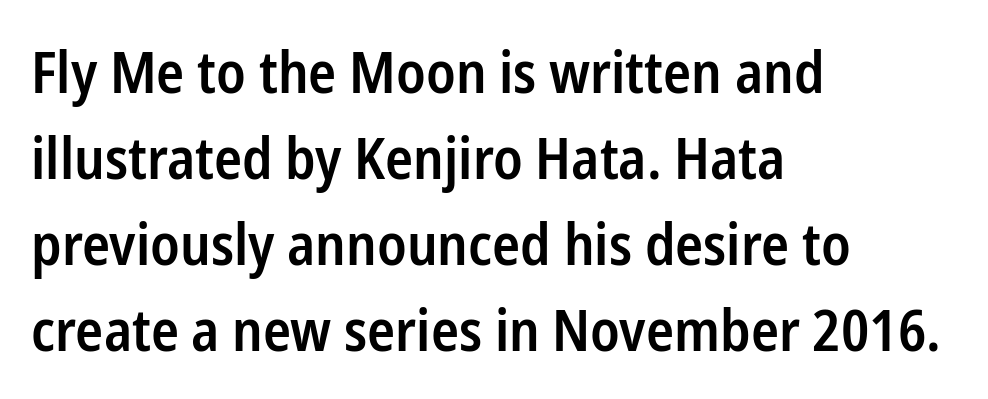
The image shows 58 px semibold, condensed sans-serif type, upright; set left-aligned, normal line spacing (1.48x), normal letter spacing, not underlined; low stroke contrast and a medium x-height.
